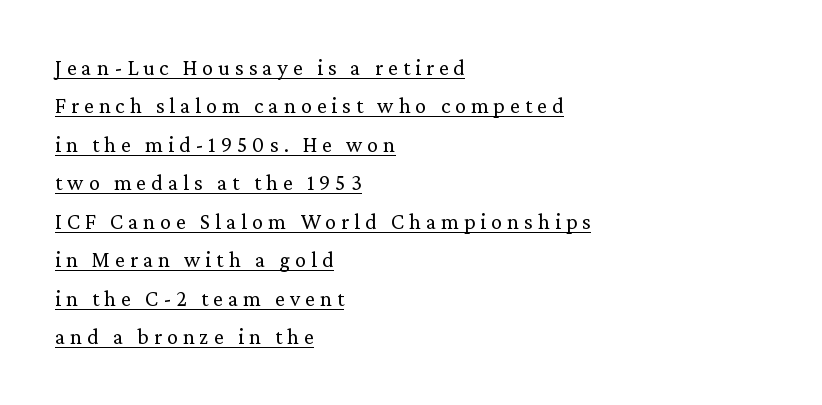
The image shows 22 px text type, upright; set left-aligned, line spacing 1.75x, unusually wide letter spacing (+0.23 em), underlined.
